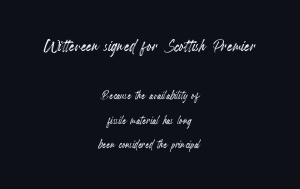
The image shows 21 px text type; set centered, line spacing 1.74x, normal letter spacing, not underlined; the first (top) block is 1.5x larger.
